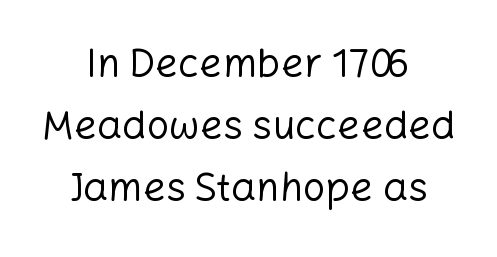
{"serif": "no", "italic": "no", "bold": "no", "weight": "regular", "width": "normal", "stroke_contrast": "low", "x_height": "medium", "monospaced": "no", "underline": "no", "align": "center", "line_spacing": "normal", "line_spacing_ratio": 1.55, "letter_spacing": "normal", "letter_spacing_em": 0.0, "glyph_px": 40}
